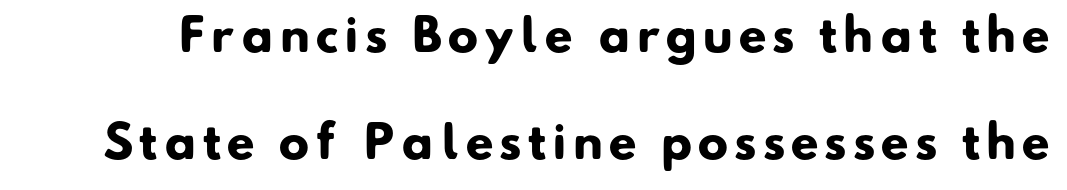
Q: Is the text bold? A: Yes.
Q: Is the typeface a serif or a sans-serif typeface? A: Sans-serif.
Q: Is the text underlined? A: No.
Q: Is the spacing between lines tight, normal or loose? A: Loose.
Q: Width (condensed, normal, or wide)? A: Normal.
Q: Stroke contrast? A: Low.
Q: x-height? A: Small.
Q: Monospaced? A: No.
